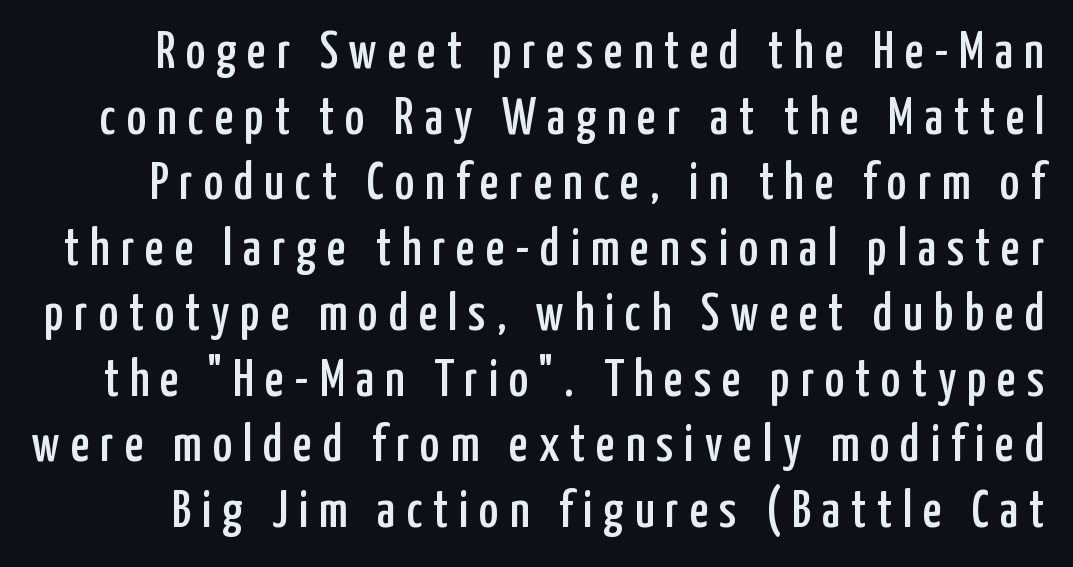
Q: Is the text italic (slanted)? A: No, it is upright.
Q: Is the typeface a serif or a sans-serif typeface? A: Sans-serif.
Q: Is the text underlined? A: No.
Q: Is the spacing between letters normal or unusually wide? A: Unusually wide.
Q: Is the spacing between lines tight, normal or loose? A: Normal.
Q: Width (condensed, normal, or wide)? A: Condensed.
Q: Stroke contrast? A: Low.
Q: x-height? A: Medium.
Q: Monospaced? A: No.
